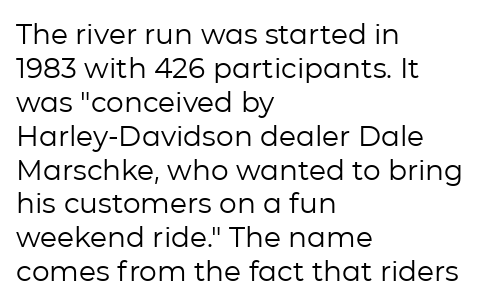
When letters stand straight like this, we call the style roman or upright. Regarding serifs, this sample does without them. The font sits on the lighter half of the weight spectrum, regular included. Spacing verdict: proportional, widths tailored to each character.
